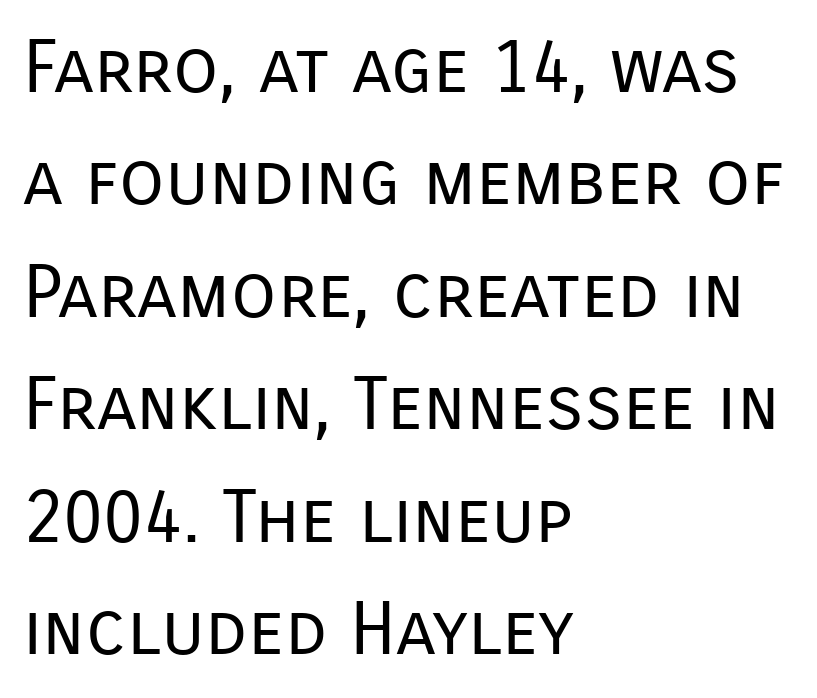
The image shows 74 px regular-weight sans-serif type, upright; set left-aligned, normal line spacing (1.52x), normal letter spacing, not underlined; low stroke contrast and a medium x-height.
